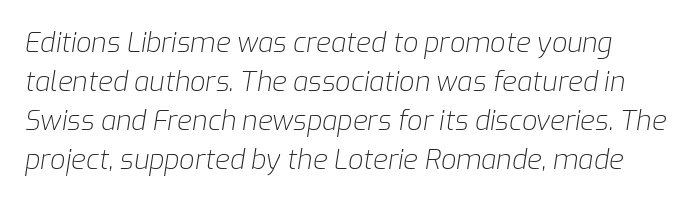
Rows of type keep a routine distance in the vertical direction. Looking at the ascenders, they clearly lean. Tracking value appears to be zero — textbook default spacing. The weight tops out at a normal text grade. Check under the words: just untouched page.
